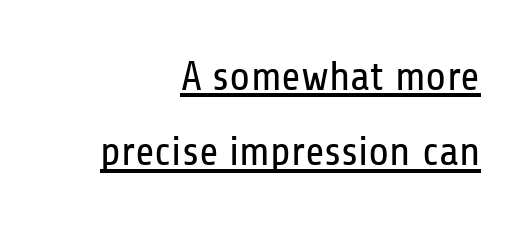
A roman cut, with each character standing at attention. The passage shown is typeset with a sans-serif family. Each letter keeps its own natural width here, so spacing adapts to shape. Heaviness? Minimal to ordinary, like unemphasized prose. Leftover space on each line is placed entirely before the opening word. There is no visible air inserted between adjacent glyphs.
